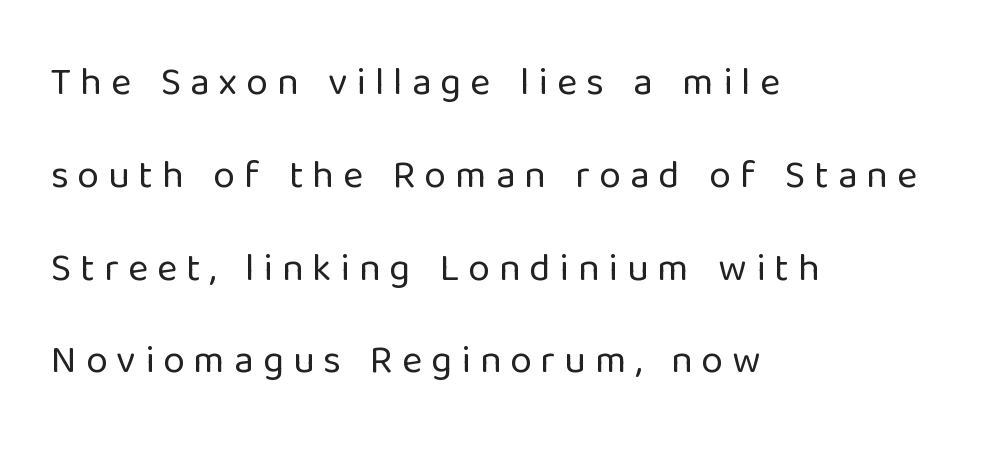
{"serif": "no", "italic": "no", "bold": "no", "weight": "regular", "width": "normal", "stroke_contrast": "low", "x_height": "medium", "monospaced": "no", "underline": "no", "align": "left", "line_spacing": "loose", "line_spacing_ratio": 2.38, "letter_spacing": "wide", "letter_spacing_em": 0.23, "glyph_px": 39}
